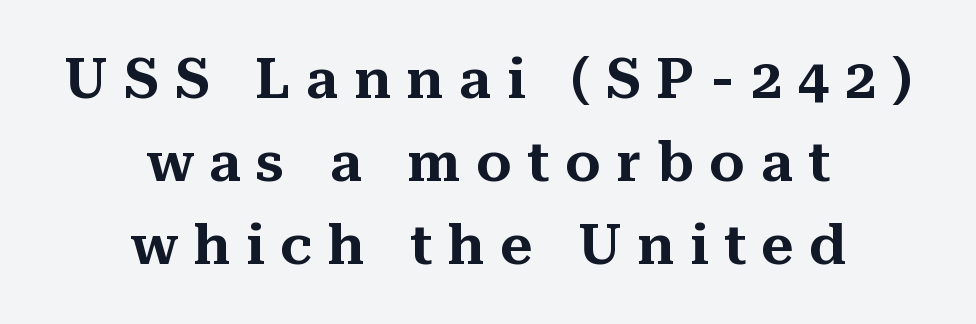
{"serif": "yes", "italic": "no", "width": "normal", "stroke_contrast": "medium", "x_height": "medium", "monospaced": "no", "underline": "no", "align": "center", "line_spacing": "normal", "line_spacing_ratio": 1.48, "letter_spacing": "wide", "letter_spacing_em": 0.28, "glyph_px": 56}
